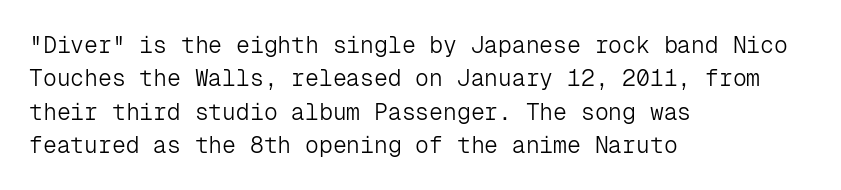
How would I describe the line gaps? Plain and ordinary. Just letters on the line, the space beneath them empty. Alignment: flush left. In terms of posture, this sample is upright.
